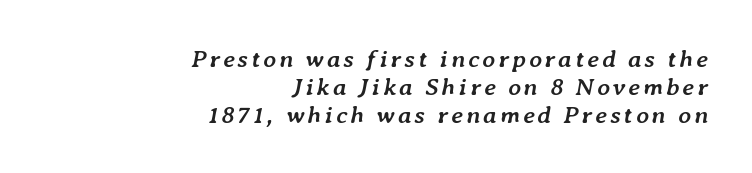
The image shows 25 px bold type, italic (leaning right); set right-aligned, tight line spacing (1.12x), not underlined.
